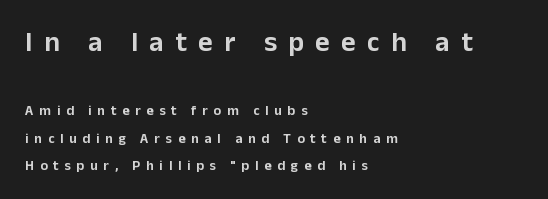
The image shows 28 px sans-serif type, upright; set left-aligned, loose line spacing (1.96x), unusually wide letter spacing (+0.41 em), not underlined; the first (top) block is 2.0x larger; low stroke contrast and a medium x-height.
